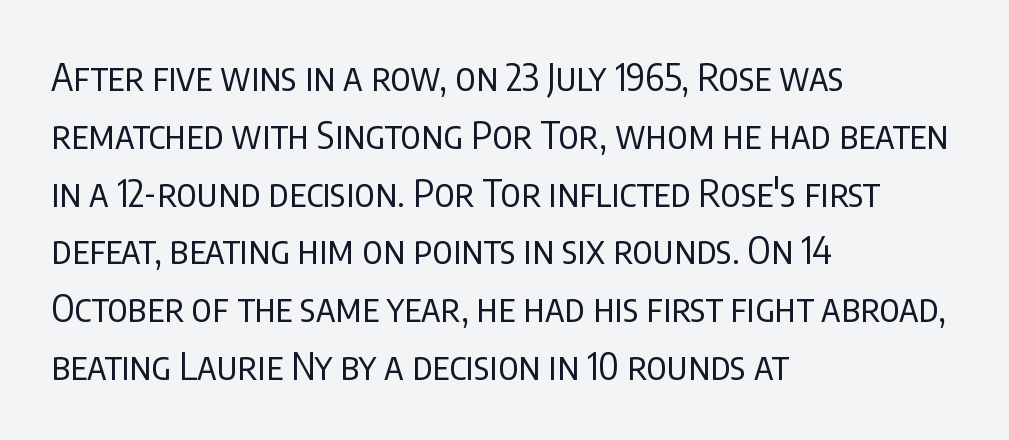
{"serif": "no", "italic": "no", "bold": "no", "weight": "regular", "width": "condensed", "stroke_contrast": "low", "x_height": "large", "monospaced": "no", "underline": "no", "align": "left", "line_spacing": "normal", "line_spacing_ratio": 1.52, "letter_spacing": "normal", "letter_spacing_em": 0.0, "glyph_px": 38}
